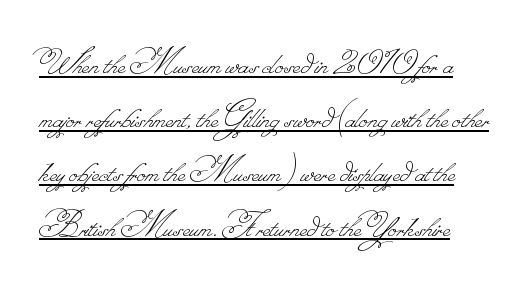
{"bold": "no", "weight": "thin", "width": "normal", "stroke_contrast": "low", "monospaced": "no", "underline": "yes", "line_spacing": "normal", "line_spacing_ratio": 1.39, "letter_spacing": "normal", "letter_spacing_em": 0.0, "glyph_px": 39}
